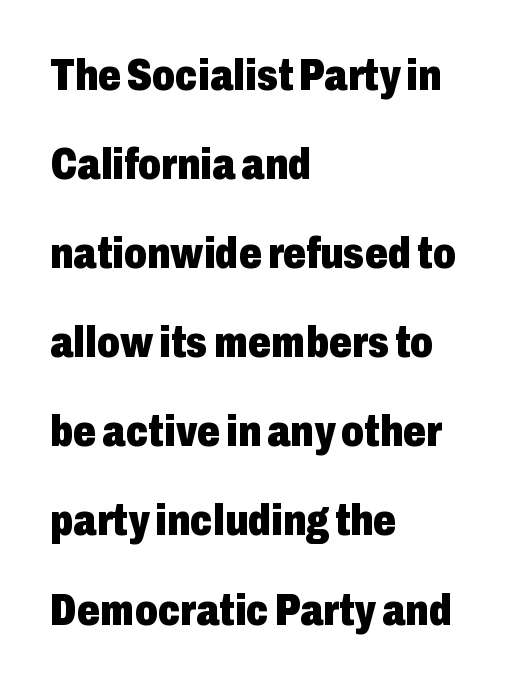
The image shows 45 px heavy, condensed sans-serif type, upright; set left-aligned, loose line spacing (1.98x), normal letter spacing, not underlined; low stroke contrast and a medium x-height.
